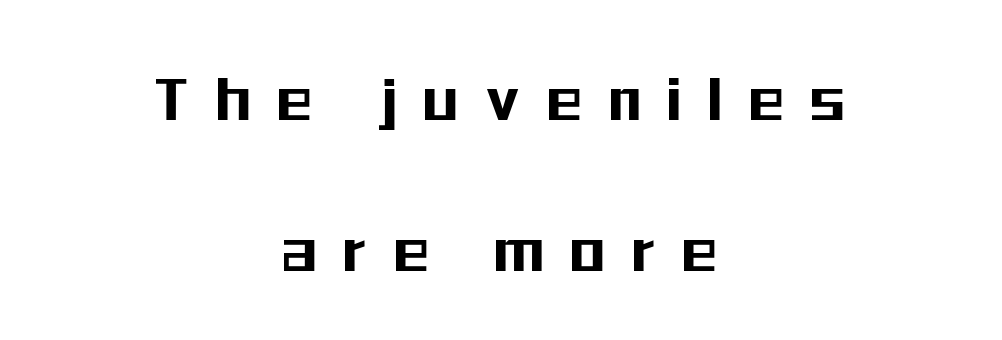
You could not count columns in this text — the font is proportionally spaced. No word sits above an underline. Ascenders rise straight up at ninety degrees. The letters carry no serifs — their stems end cleanly without finishing strokes. There is plenty of visible air inserted between adjacent glyphs. The line-height multiplier appears high, well above default.
